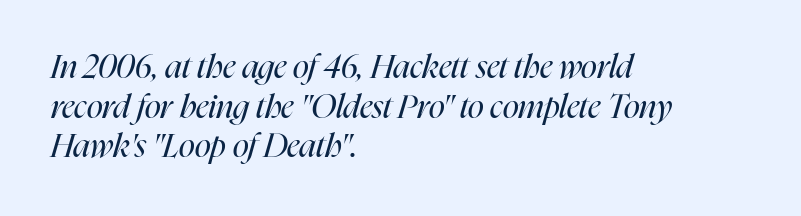
{"italic": "yes", "lean": "right", "slant_degrees": 16, "bold": "no", "weight": "regular", "width": "condensed", "stroke_contrast": "high", "x_height": "medium", "monospaced": "no", "underline": "no", "align": "left", "line_spacing_ratio": 1.2, "letter_spacing": "normal", "letter_spacing_em": 0.0, "glyph_px": 33}
